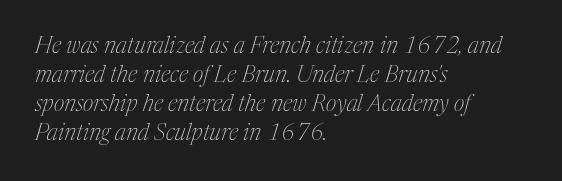
Q: Is the text bold? A: No.
Q: Is the text italic (slanted)? A: Yes, it leans right by about 17 degrees.
Q: Is the text underlined? A: No.
Q: How is the paragraph aligned? A: Left-aligned.
Q: Is the spacing between letters normal or unusually wide? A: Normal.
Q: Is the spacing between lines tight, normal or loose? A: Normal.
